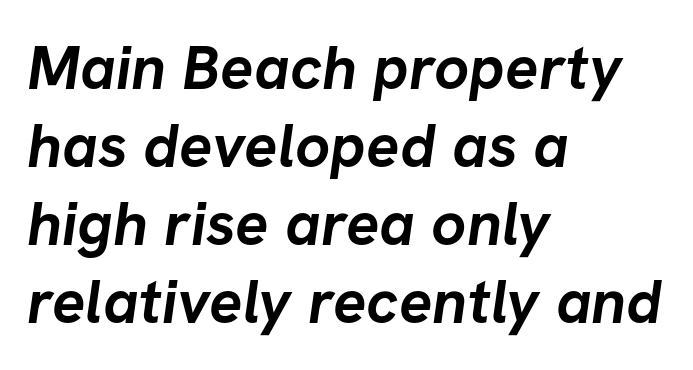
The image shows 62 px semibold sans-serif type; set left-aligned, normal line spacing (1.26x), normal letter spacing, not underlined; low stroke contrast and a medium x-height.
